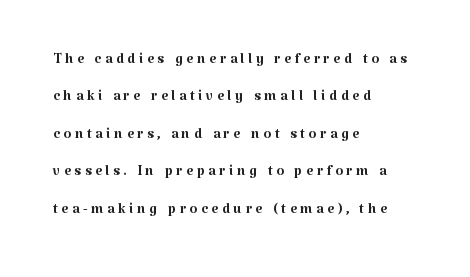
{"italic": "no", "bold": "no", "underline": "no", "align": "left", "line_spacing_ratio": 1.87, "glyph_px": 20}
